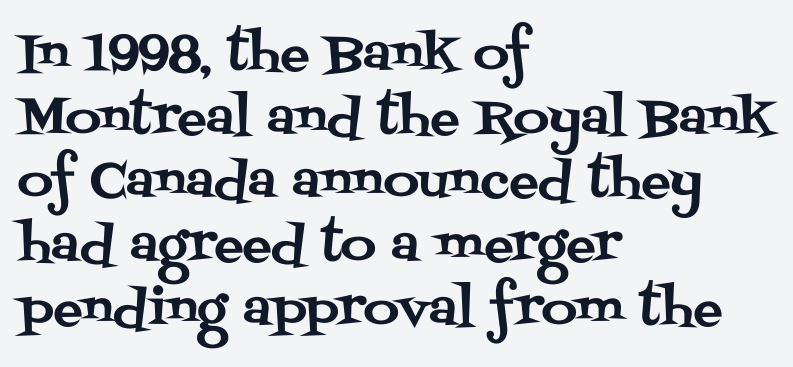
Here the designer chose a conventional face with non-uniform glyph widths. There is no visible air inserted between adjacent glyphs. Leading: standard. Does the type have serifs? Yes, each stem ends in a small foot. A classic flush-left, rag-right setting is used for this passage. The lettering stays uniformly vertical, giving the passage a roman look.
